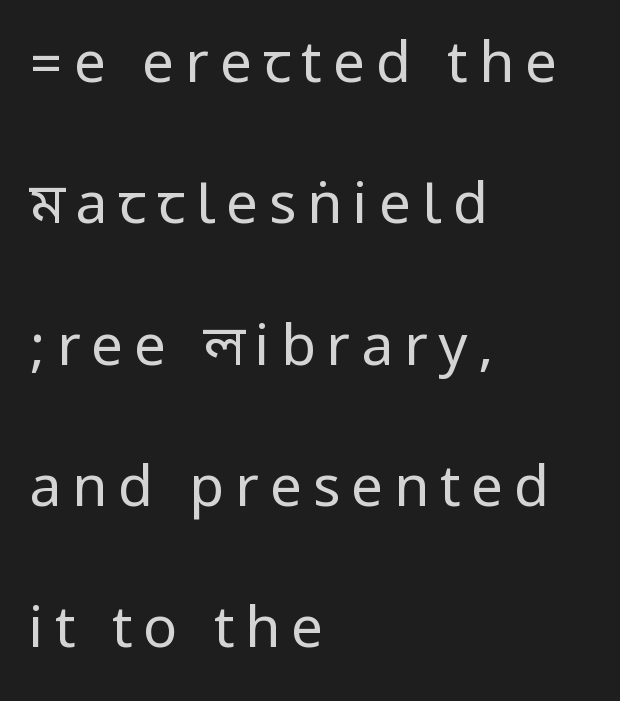
{"serif": "no", "italic": "no", "bold": "no", "weight": "regular", "width": "condensed", "stroke_contrast": "low", "underline": "no", "align": "left", "line_spacing": "loose", "line_spacing_ratio": 2.48, "glyph_px": 57}
